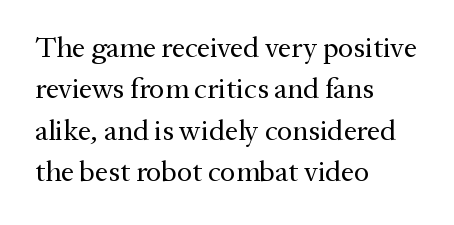
{"serif": "yes", "italic": "no", "bold": "no", "weight": "regular", "width": "normal", "stroke_contrast": "medium", "x_height": "medium", "monospaced": "no", "underline": "no", "align": "left", "line_spacing": "normal", "line_spacing_ratio": 1.43, "letter_spacing": "normal", "letter_spacing_em": 0.0, "glyph_px": 29}
